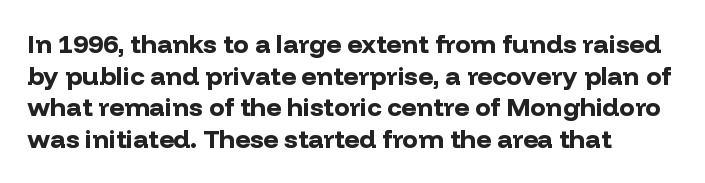
Q: Is the text bold? A: Yes.
Q: Is the text italic (slanted)? A: No, it is upright.
Q: Is the text underlined? A: No.
Q: How is the paragraph aligned? A: Left-aligned.
Q: Is the spacing between letters normal or unusually wide? A: Normal.
